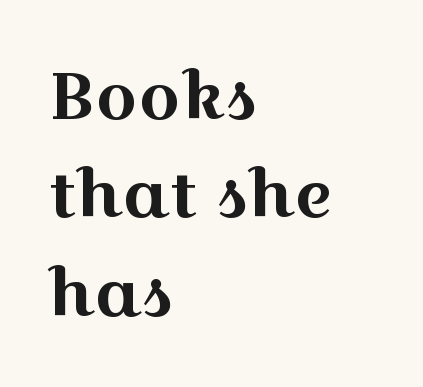
{"serif": "yes", "italic": "no", "width": "wide", "x_height": "medium", "monospaced": "no", "underline": "no", "align": "left", "line_spacing": "normal", "line_spacing_ratio": 1.49, "letter_spacing": "normal", "letter_spacing_em": 0.0, "glyph_px": 66}
